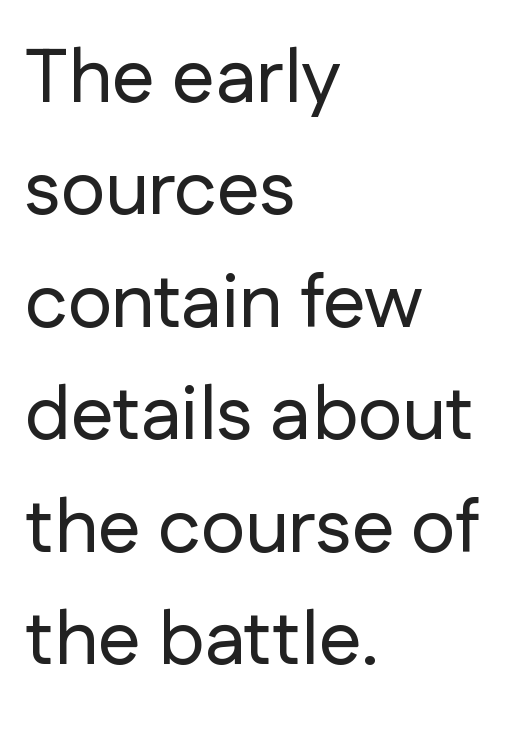
The image shows 76 px sans-serif type, upright; set left-aligned, normal line spacing (1.48x), normal letter spacing, not underlined; low stroke contrast and a medium x-height.
